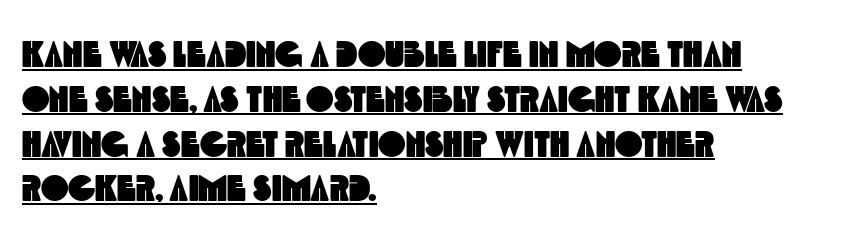
{"serif": "no", "width": "condensed", "x_height": "large", "monospaced": "no", "underline": "yes", "align": "left", "line_spacing_ratio": 1.21, "letter_spacing": "normal", "letter_spacing_em": 0.0, "glyph_px": 37}
